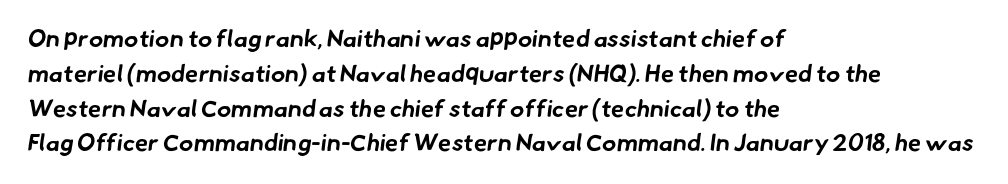
{"bold": "yes", "underline": "no", "align": "left", "line_spacing": "normal", "line_spacing_ratio": 1.45, "letter_spacing": "normal", "letter_spacing_em": 0.0, "glyph_px": 24}
